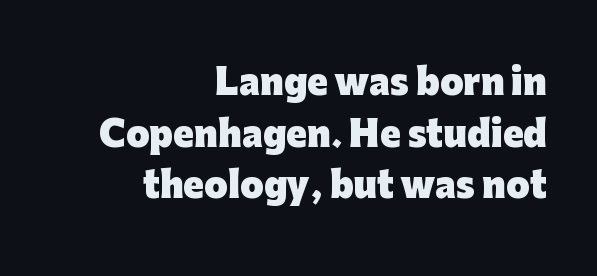
Reading down the column, the eye jumps a familiar distance to each next line. Typographically, this falls in the sans-serif category. Emphasis by weight is at full strength: bold. Short and long lines alike share a common ending point at right. Has an underline been added? It has not.
